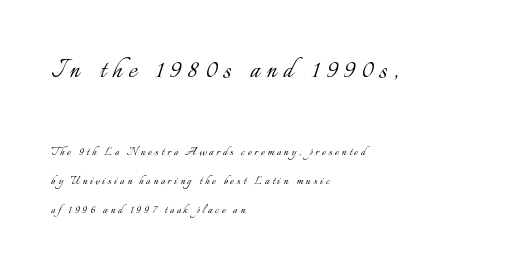
{"bold": "no", "weight": "light", "width": "normal", "stroke_contrast": "low", "x_height": "small", "monospaced": "no", "underline": "no", "align": "left", "line_spacing": "loose", "line_spacing_ratio": 2.07, "letter_spacing": "wide", "letter_spacing_em": 0.21, "larger_block": "first", "size_ratio": 2.29, "glyph_px": 32}
